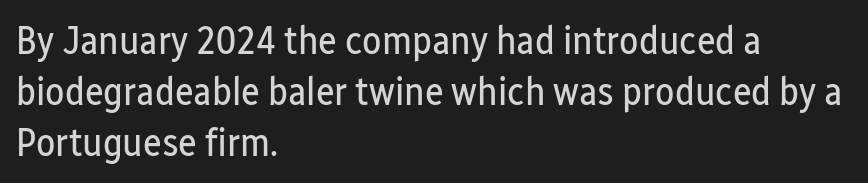
Q: Is the text bold? A: No.
Q: Is the text italic (slanted)? A: No, it is upright.
Q: Is the typeface a serif or a sans-serif typeface? A: Sans-serif.
Q: Is the text underlined? A: No.
Q: How is the paragraph aligned? A: Left-aligned.
Q: Is the spacing between letters normal or unusually wide? A: Normal.
Q: Is the spacing between lines tight, normal or loose? A: Normal.
Q: Width (condensed, normal, or wide)? A: Condensed.
Q: Stroke contrast? A: Low.
Q: x-height? A: Medium.
Q: Monospaced? A: No.
